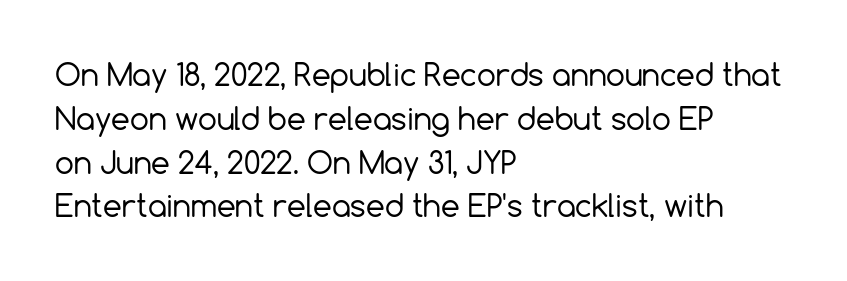
The image shows 30 px regular-weight sans-serif type, upright; set left-aligned, normal line spacing (1.46x), normal letter spacing, not underlined; a medium x-height.
